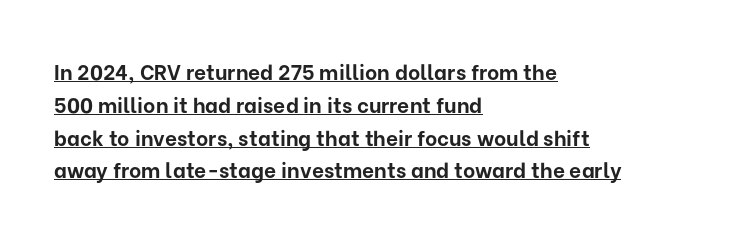
Q: Is the text bold? A: Yes.
Q: Is the text italic (slanted)? A: No, it is upright.
Q: Is the text underlined? A: Yes.
Q: How is the paragraph aligned? A: Left-aligned.
Q: Is the spacing between letters normal or unusually wide? A: Normal.
Q: Is the spacing between lines tight, normal or loose? A: Normal.
